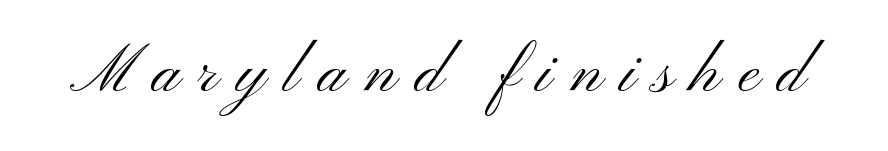
The image shows 64 px light, wide sans-serif type; set unusually wide letter spacing (+0.29 em), not underlined; medium stroke contrast and a small x-height.
